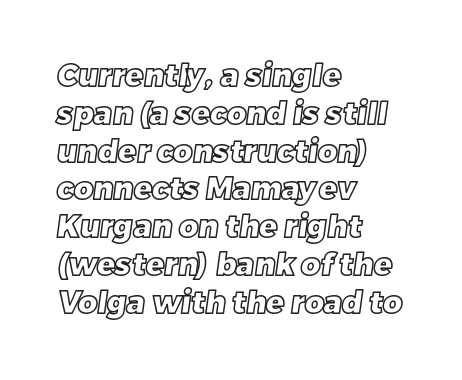
The image shows 30 px text type; set left-aligned, normal line spacing (1.26x), normal letter spacing, not underlined; a large x-height.
